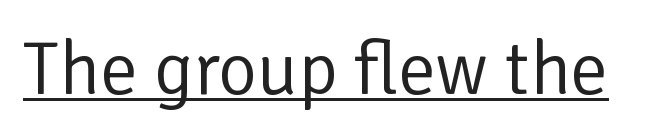
The passage shown is typed in a proportional face where columns would drift. You can see a thin bar hugging the bottom of the glyphs. Letters have the restrained weight of plain body copy at most. Tracking here is standard; glyphs follow each other at the usual distance. Typographically, this falls in the sans-serif category.
